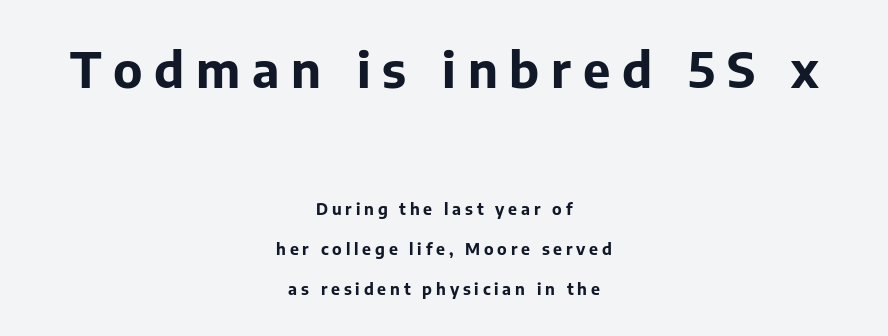
The image shows 49 px bold sans-serif type, upright; set centered, loose line spacing (2.49x), unusually wide letter spacing (+0.24 em), not underlined; the first (top) block is 3.06x larger; low stroke contrast and a medium x-height.
